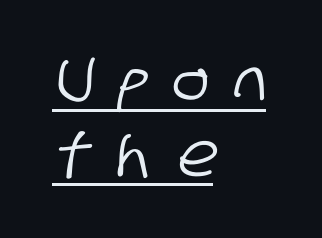
{"serif": "no", "width": "condensed", "stroke_contrast": "low", "x_height": "large", "monospaced": "no", "underline": "yes", "align": "left", "line_spacing_ratio": 1.23, "letter_spacing": "wide", "letter_spacing_em": 0.44, "glyph_px": 60}
